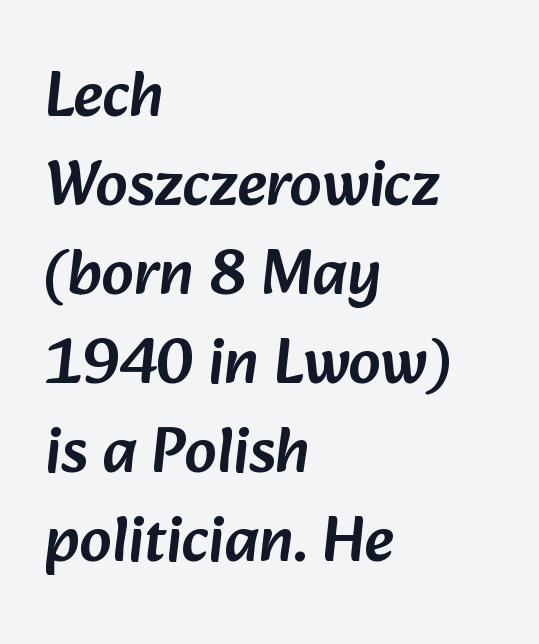
Each letter keeps its own natural width here, so spacing adapts to shape. A bare baseline throughout the passage. Compared with typical body copy, the letter spacing here is the same. Alignment: flush left. Are there feet on the stems? There aren't — it's a sans. The passage shown stacks its lines at a standard gap.
